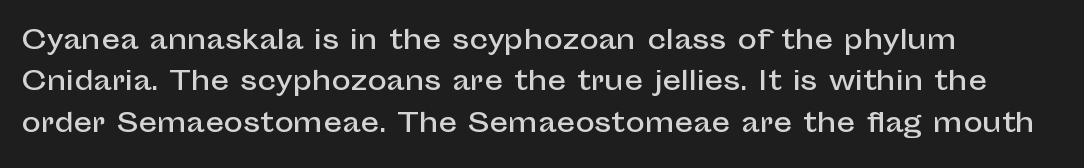
The image shows 26 px text type, upright; set left-aligned, normal line spacing (1.59x), normal letter spacing, not underlined.
